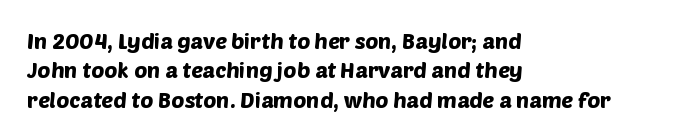
Q: Is the text underlined? A: No.
Q: How is the paragraph aligned? A: Left-aligned.
Q: Is the spacing between letters normal or unusually wide? A: Normal.
Q: Is the spacing between lines tight, normal or loose? A: Normal.
